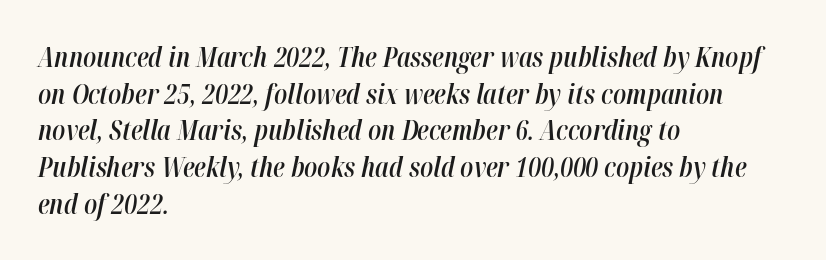
This sample uses plain, unmodified letter spacing. Does the lettering tilt? It does — this is italic. Compared with a centered layout, this one pins lines to the left instead. The passage shown is not underscored anywhere. The letters are semibold — heavier than regular but short of a full bold.
